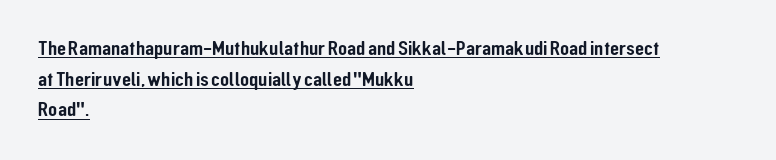
The image shows 21 px text type, upright; set left-aligned, normal line spacing (1.46x), normal letter spacing, underlined.
